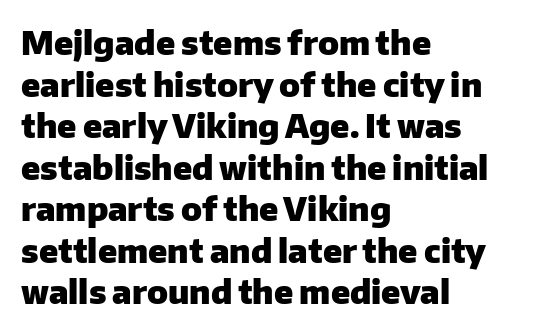
{"serif": "no", "italic": "no", "bold": "yes", "weight": "heavy", "width": "normal", "stroke_contrast": "low", "x_height": "medium", "monospaced": "no", "underline": "no", "align": "left", "line_spacing": "normal", "line_spacing_ratio": 1.26, "letter_spacing": "normal", "letter_spacing_em": 0.0, "glyph_px": 33}
